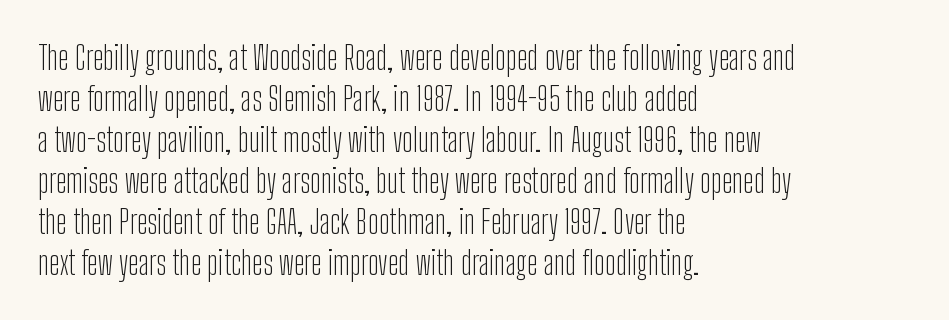
The image shows 32 px light, condensed sans-serif type, upright; set left-aligned, normal line spacing (1.28x), normal letter spacing, not underlined; low stroke contrast and a medium x-height.
